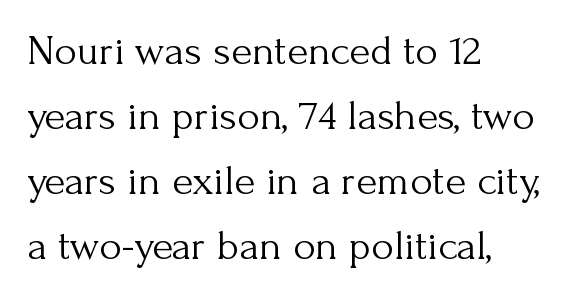
The image shows 43 px light serif type, upright; set left-aligned, normal line spacing (1.51x), normal letter spacing, not underlined; medium stroke contrast and a small x-height.
